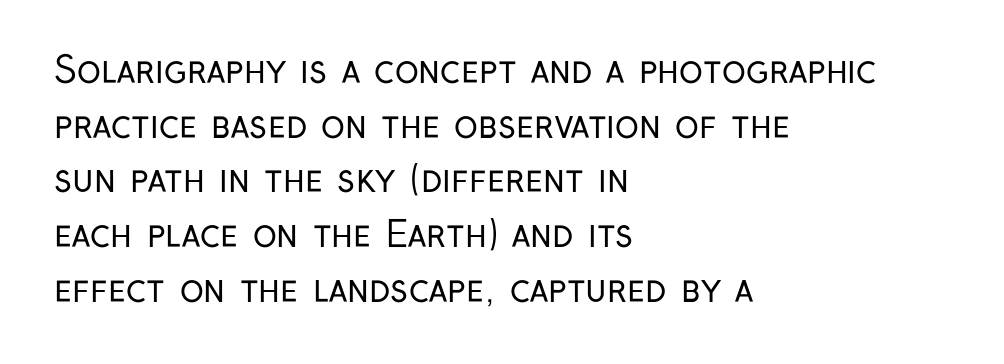
{"serif": "no", "italic": "no", "bold": "no", "weight": "regular", "width": "condensed", "stroke_contrast": "low", "x_height": "medium", "monospaced": "no", "underline": "no", "align": "left", "line_spacing": "normal", "line_spacing_ratio": 1.52, "letter_spacing": "normal", "letter_spacing_em": 0.0, "glyph_px": 36}
